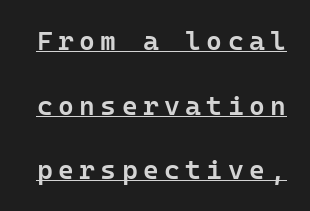
{"italic": "no", "bold": "semi", "underline": "yes", "line_spacing": "loose", "line_spacing_ratio": 2.39, "letter_spacing": "wide", "letter_spacing_em": 0.2, "glyph_px": 27}
